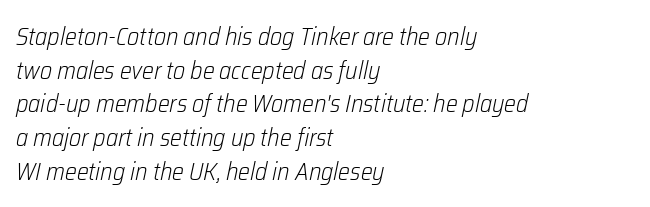
Q: Is the text bold? A: No.
Q: Is the text italic (slanted)? A: Yes, it leans right by about 12 degrees.
Q: Is the text underlined? A: No.
Q: How is the paragraph aligned? A: Left-aligned.
Q: Is the spacing between letters normal or unusually wide? A: Normal.
Q: Is the spacing between lines tight, normal or loose? A: Normal.
